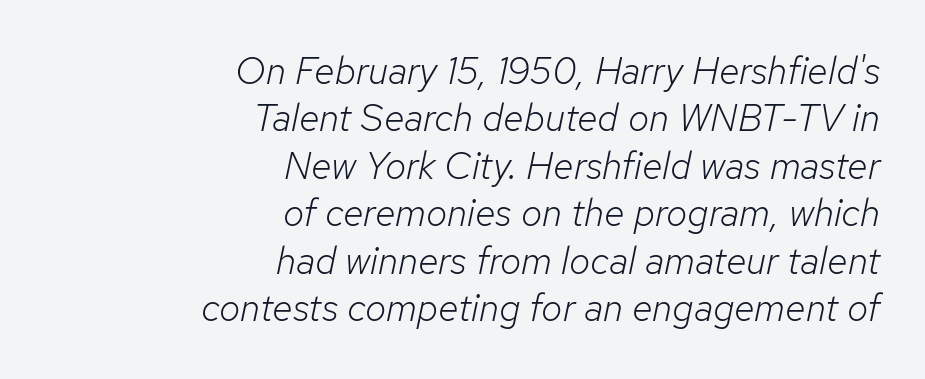
Spacing verdict: proportional, widths tailored to each character. Check the space under the baseline: it is left empty. This block has exactly the height ordinary leading produces. Line ends are locked; line starts wander. The type is set solid horizontally, with unmodified tracking. Would a proofreader flag this as italicized? Yes.
